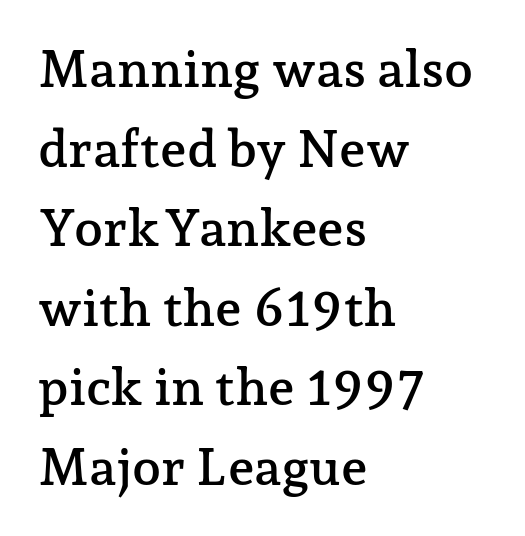
{"serif": "yes", "italic": "no", "width": "normal", "stroke_contrast": "low", "x_height": "medium", "monospaced": "no", "underline": "no", "align": "left", "line_spacing": "normal", "line_spacing_ratio": 1.53, "letter_spacing": "normal", "letter_spacing_em": 0.0, "glyph_px": 52}
